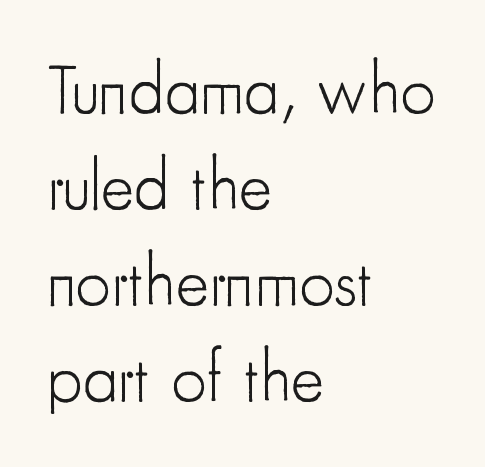
Q: Is the text bold? A: No.
Q: Is the text italic (slanted)? A: No, it is upright.
Q: Is the typeface a serif or a sans-serif typeface? A: Sans-serif.
Q: Is the text underlined? A: No.
Q: How is the paragraph aligned? A: Left-aligned.
Q: Is the spacing between letters normal or unusually wide? A: Normal.
Q: Is the spacing between lines tight, normal or loose? A: Normal.
Q: Width (condensed, normal, or wide)? A: Condensed.
Q: Stroke contrast? A: Low.
Q: x-height? A: Small.
Q: Monospaced? A: No.
